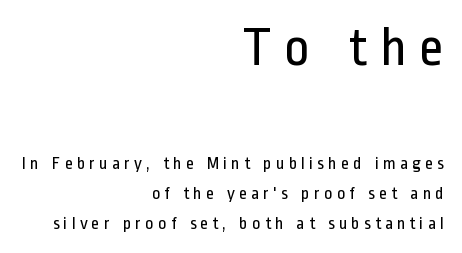
The image shows 55 px regular-weight, condensed sans-serif type, upright; set right-aligned, normal line spacing (1.66x), unusually wide letter spacing (+0.21 em), not underlined; the first (top) block is 3.06x larger; low stroke contrast and a medium x-height.
